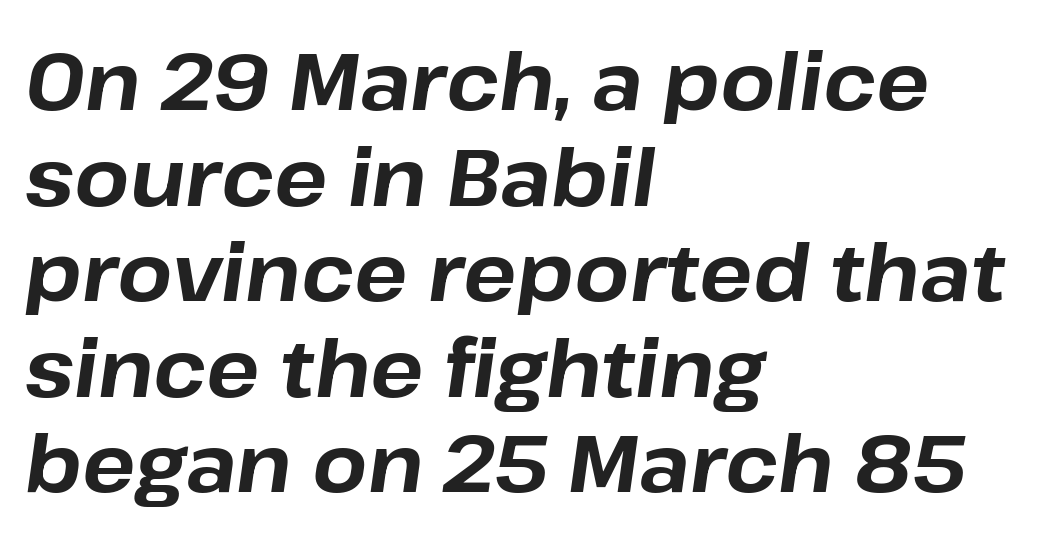
The letters are bold, with thick, heavy strokes. In terms of letterspacing, this is plain default setting. Every row of glyphs begins at an identical x-position on the left. Notice how the stems are inclined rather than vertical — that's the hallmark of italics. Any mark beneath the type? The region is blank.
